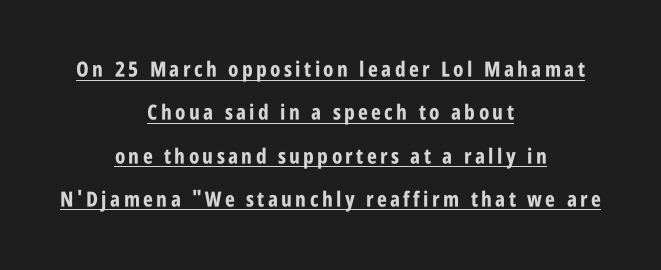
Honestly, the underline is the first thing you notice here. Quick note: not italic, upright. Emphasis by weight is at full strength: bold. Where is the straight margin? There isn't one; the lines are centered. Summary of vertical rhythm: relaxed, with wide interline spacing.
